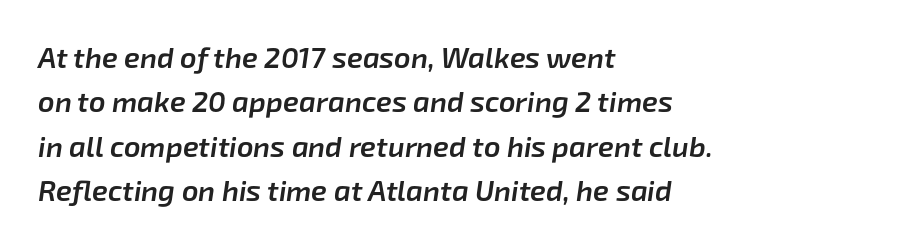
The image shows 29 px semibold type, italic (leaning right); set left-aligned, normal line spacing (1.53x), normal letter spacing, not underlined; low stroke contrast and a medium x-height.
